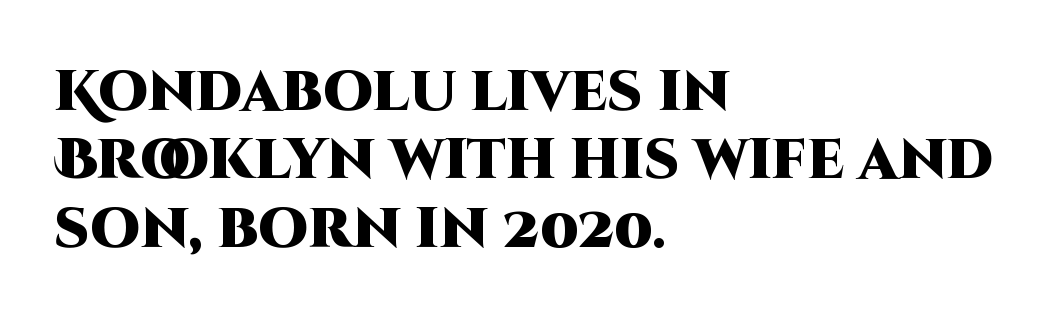
Q: Is the text bold? A: Yes.
Q: Is the text italic (slanted)? A: No, it is upright.
Q: Is the typeface a serif or a sans-serif typeface? A: Sans-serif.
Q: Is the text underlined? A: No.
Q: How is the paragraph aligned? A: Left-aligned.
Q: Is the spacing between letters normal or unusually wide? A: Normal.
Q: Width (condensed, normal, or wide)? A: Normal.
Q: Stroke contrast? A: High.
Q: x-height? A: Large.
Q: Monospaced? A: No.
